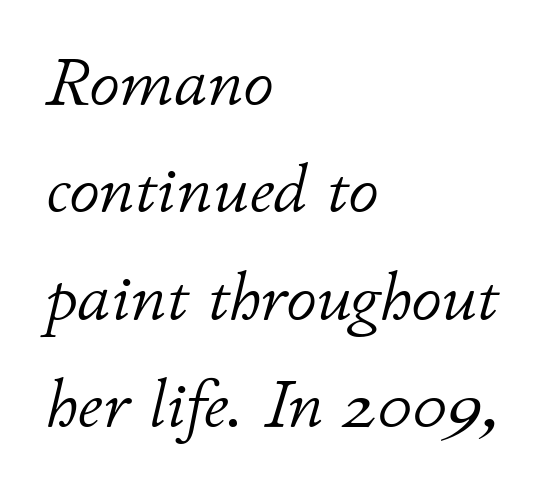
The image shows 68 px light type, italic (leaning right); set left-aligned, normal line spacing (1.58x), normal letter spacing, not underlined; low stroke contrast and a small x-height.
